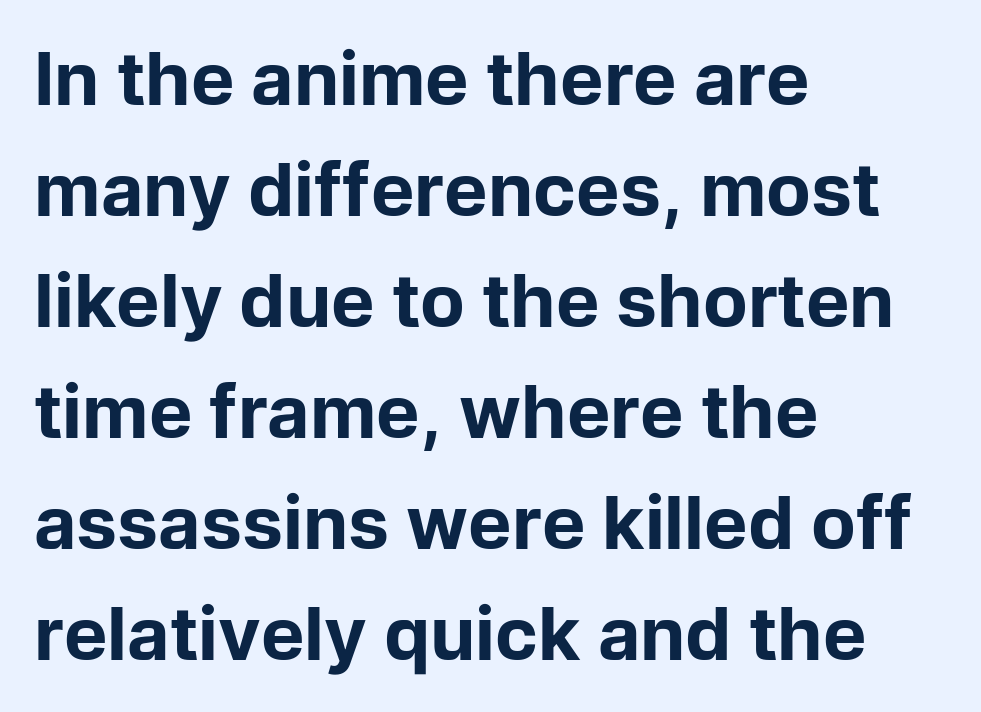
The image shows 73 px bold sans-serif type, upright; set left-aligned, normal line spacing (1.52x), normal letter spacing, not underlined; low stroke contrast and a medium x-height.
